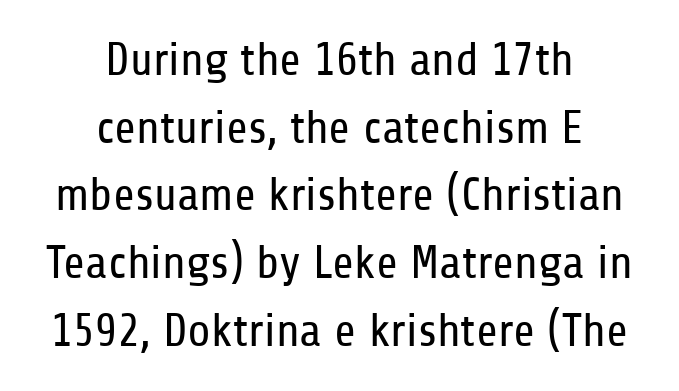
Q: Is the text bold? A: No.
Q: Is the text italic (slanted)? A: No, it is upright.
Q: Is the typeface a serif or a sans-serif typeface? A: Sans-serif.
Q: Is the text underlined? A: No.
Q: How is the paragraph aligned? A: Centered.
Q: Is the spacing between letters normal or unusually wide? A: Normal.
Q: Is the spacing between lines tight, normal or loose? A: Normal.
Q: Width (condensed, normal, or wide)? A: Condensed.
Q: Stroke contrast? A: Low.
Q: x-height? A: Medium.
Q: Monospaced? A: No.
